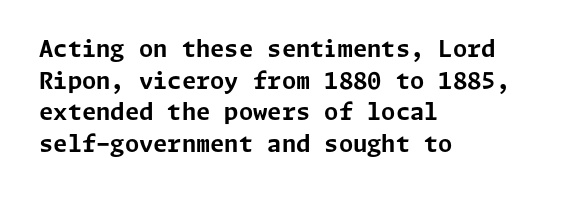
The image shows 23 px bold type, upright; set left-aligned, normal line spacing (1.38x), normal letter spacing, not underlined.
